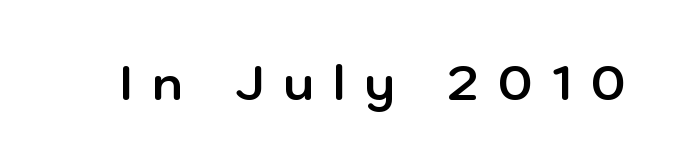
{"serif": "no", "italic": "no", "bold": "yes", "weight": "bold", "width": "normal", "stroke_contrast": "low", "x_height": "medium", "monospaced": "no", "underline": "no", "letter_spacing": "wide", "letter_spacing_em": 0.43, "glyph_px": 47}
